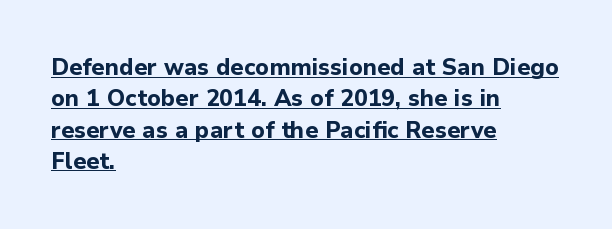
The image shows 23 px bold type, upright; set left-aligned, normal line spacing (1.36x), normal letter spacing, underlined.
